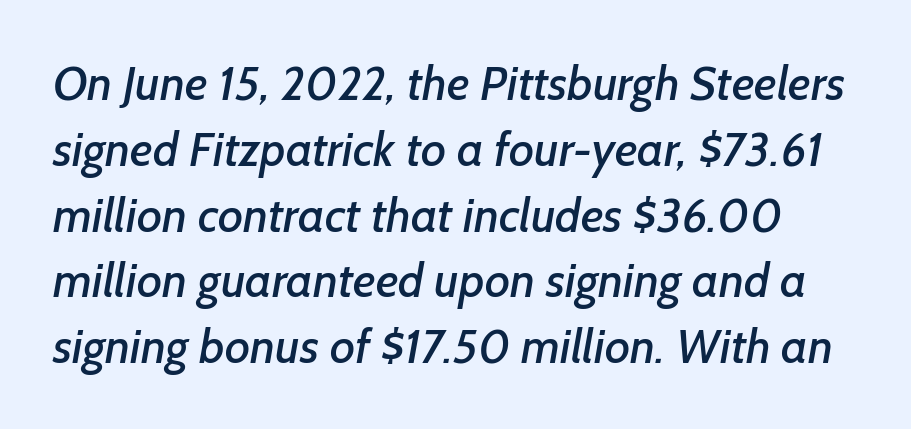
Students, observe: this is what conventionally led text looks like. A typesetter would call this zero additional tracking. Type style note: lacks serifs. This sample has the flowing, uneven cadence of proportional lettering.
